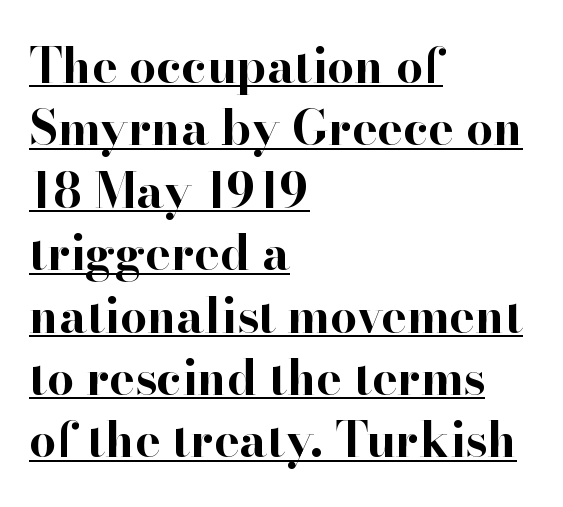
The image shows 48 px bold serif type, upright; set left-aligned, normal line spacing (1.3x), normal letter spacing, underlined; high stroke contrast and a small x-height.
